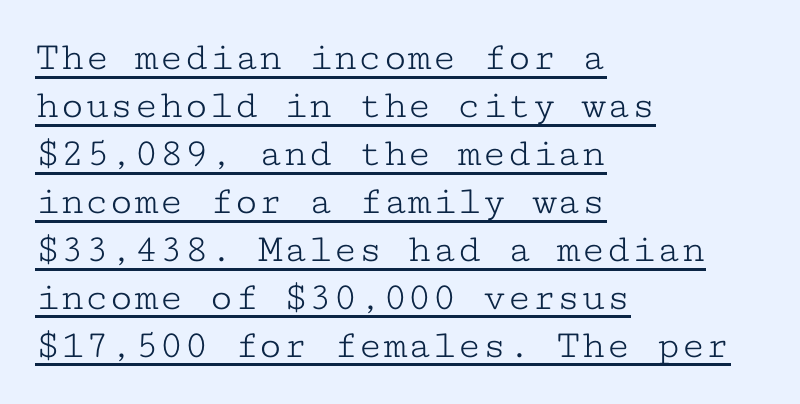
{"serif": "yes", "italic": "no", "bold": "no", "weight": "light", "width": "wide", "stroke_contrast": "low", "x_height": "medium", "monospaced": "yes", "underline": "yes", "align": "left", "line_spacing_ratio": 1.17, "letter_spacing": "normal", "letter_spacing_em": 0.0, "glyph_px": 41}
